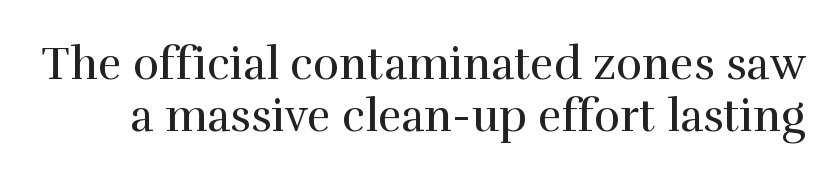
In terms of letterform style, serifs are clearly present. Is the letter spacing exaggerated? No — it looks like the ordinary default. Posture: upright roman. Compared with a typical body face, this is equally light or lighter still.
